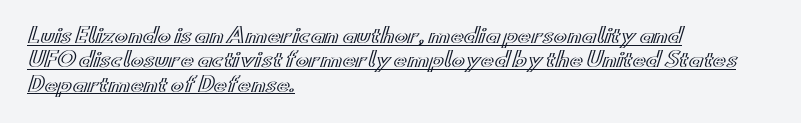
The passage shown is underscored from start to finish. Honestly, the letter spacing is just normal — you wouldn't notice it. Layout note: lines flush left.
